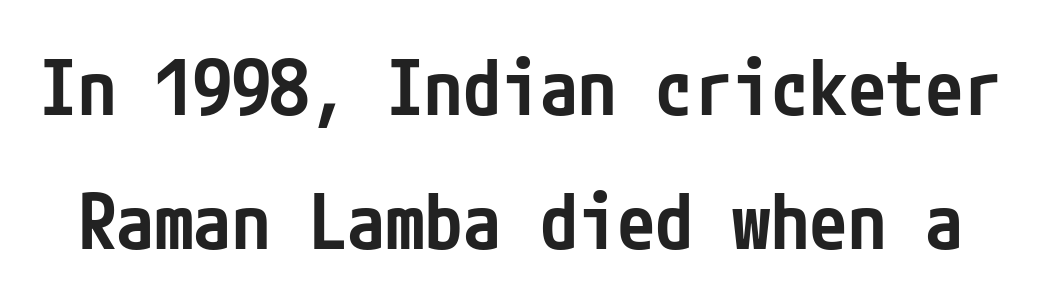
Q: Is the text bold? A: Semi-bold.
Q: Is the text italic (slanted)? A: No, it is upright.
Q: Is the typeface a serif or a sans-serif typeface? A: Sans-serif.
Q: Is the text underlined? A: No.
Q: Is the spacing between letters normal or unusually wide? A: Normal.
Q: Width (condensed, normal, or wide)? A: Condensed.
Q: Stroke contrast? A: Low.
Q: x-height? A: Medium.
